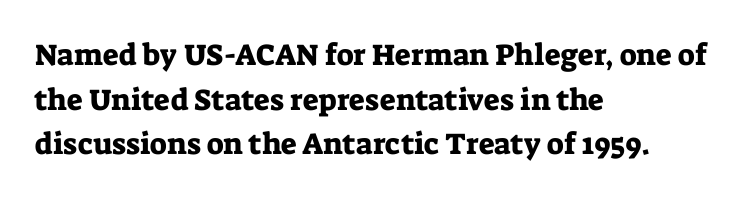
Nobody drew a line under any word here. The lettering holds an erect, upright posture throughout. The rendering uses natural spacing where letterforms have individual widths. A typesetter would call this zero additional tracking. The characters display serif detailing at their extremities.
